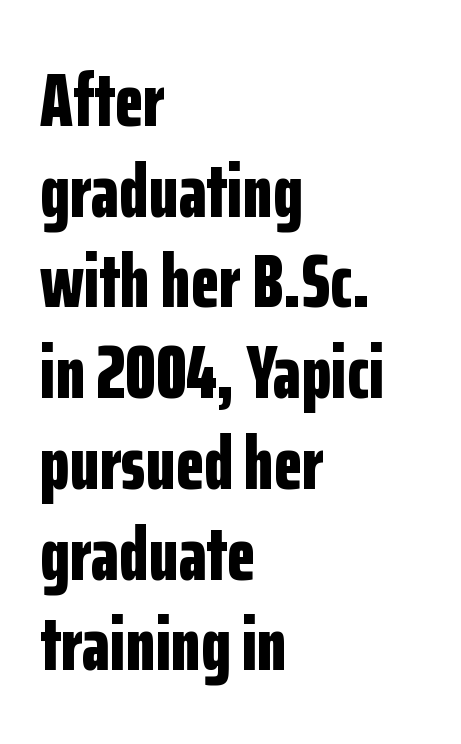
The foot of each line stays bare and open. Heavy, bold letterforms. This sample has the flowing, uneven cadence of proportional lettering. Italic? Not at all — the glyphs are vertical. The line texture is even and compact thanks to regular tracking.
